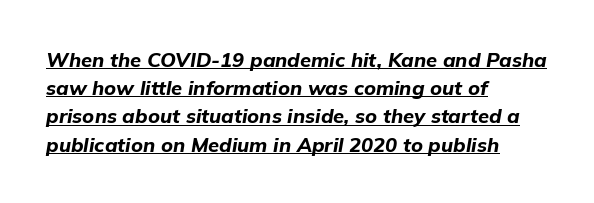
The image shows 20 px bold type, italic (leaning right); set left-aligned, normal line spacing (1.41x), normal letter spacing, underlined.
